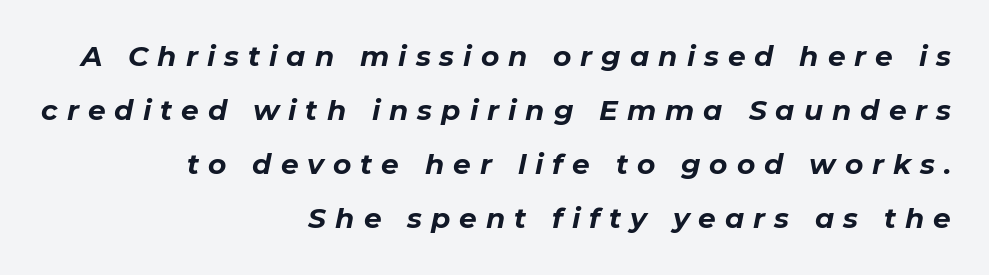
Does the lettering tilt? It does — this is italic. Each letter keeps its own natural width here, so spacing adapts to shape. Alignment: flush right. Does extra space separate the letters? Yes, quite a lot of it. The strip under each line holds only bare page. Heavy-handed strokes throughout: this text is bold.
